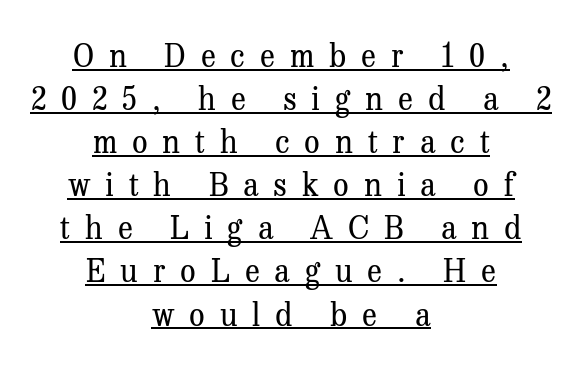
Look at the bottom of the vertical strokes: they flare into serifs here. This block has exactly the height ordinary leading produces. A continuous stroke trails under the words, as in a hyperlink. Tracking value appears strongly positive — letters spread wide. Short and long lines alike share a common midpoint. The typesetting does not lean heavy: it is not bold.
